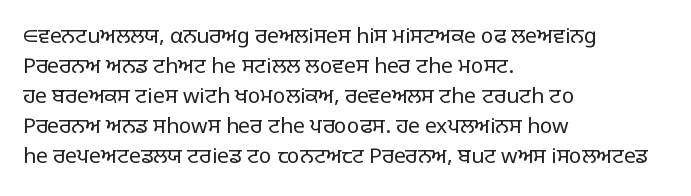
Q: Is the text bold? A: No.
Q: Is the text italic (slanted)? A: No, it is upright.
Q: Is the text underlined? A: No.
Q: How is the paragraph aligned? A: Left-aligned.
Q: Is the spacing between letters normal or unusually wide? A: Normal.
Q: Is the spacing between lines tight, normal or loose? A: Normal.
